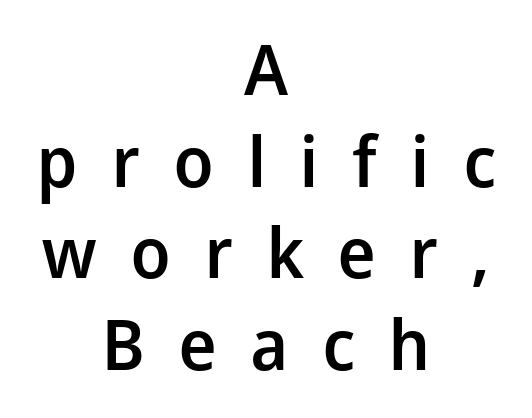
{"serif": "no", "italic": "no", "bold": "semi", "weight": "semibold", "width": "normal", "stroke_contrast": "low", "x_height": "medium", "monospaced": "no", "underline": "no", "align": "center", "line_spacing": "normal", "line_spacing_ratio": 1.31, "letter_spacing": "wide", "letter_spacing_em": 0.47, "glyph_px": 70}
